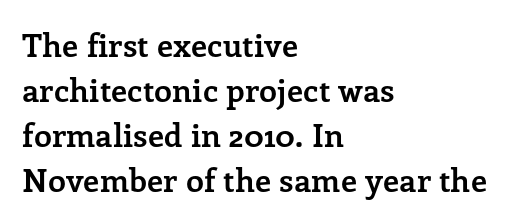
{"serif": "yes", "italic": "no", "bold": "yes", "weight": "semibold", "width": "normal", "stroke_contrast": "low", "x_height": "medium", "monospaced": "no", "underline": "no", "align": "left", "line_spacing": "normal", "line_spacing_ratio": 1.41, "letter_spacing": "normal", "letter_spacing_em": 0.0, "glyph_px": 32}
